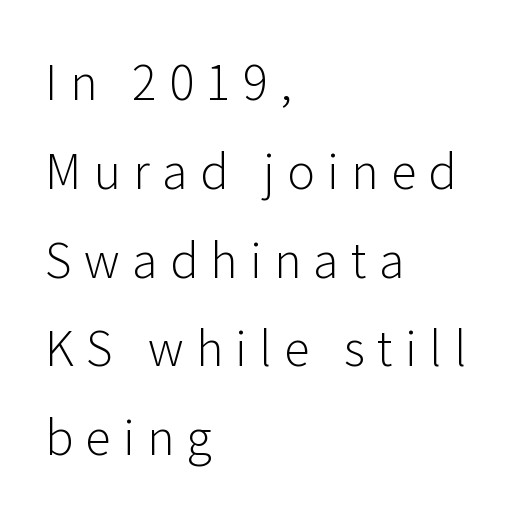
This is roman type, the default non-slanted kind. The type family on display is of the sans-serif kind. Each line starts at the same left margin while the right side varies. The type is letterspaced generously, with wide tracking.
